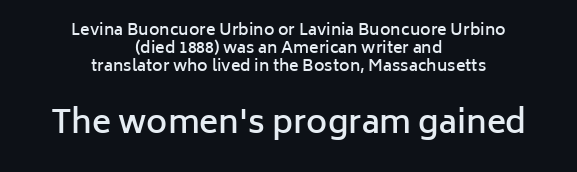
{"serif": "no", "italic": "no", "bold": "semi", "weight": "semibold", "width": "normal", "stroke_contrast": "low", "x_height": "medium", "monospaced": "no", "underline": "no", "align": "center", "line_spacing": "tight", "line_spacing_ratio": 1.14, "letter_spacing": "normal", "letter_spacing_em": 0.0, "larger_block": "second", "size_ratio": 2.0, "glyph_px": 32}
